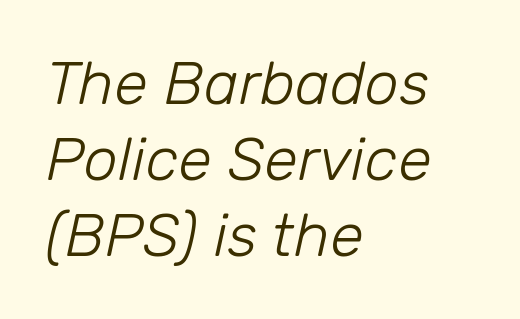
The image shows 61 px light type, italic (leaning right); set left-aligned, normal line spacing (1.25x), normal letter spacing, not underlined; low stroke contrast and a medium x-height.
